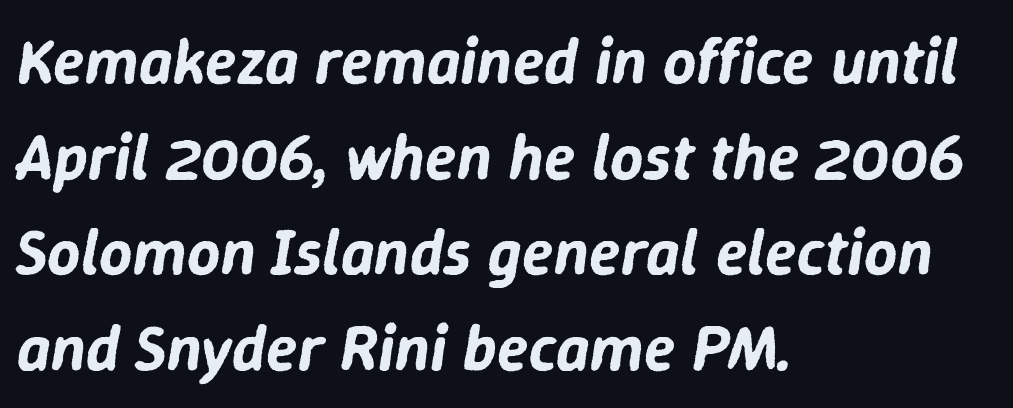
The image shows 65 px text type, italic (leaning right); set left-aligned, normal line spacing (1.47x), normal letter spacing, not underlined; low stroke contrast and a medium x-height.
